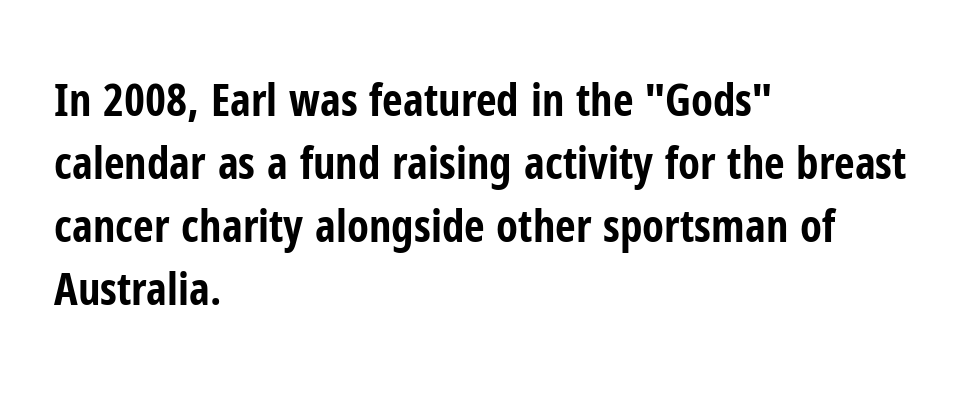
The image shows 45 px bold, condensed sans-serif type, upright; set left-aligned, normal line spacing (1.4x), normal letter spacing, not underlined; low stroke contrast and a medium x-height.
